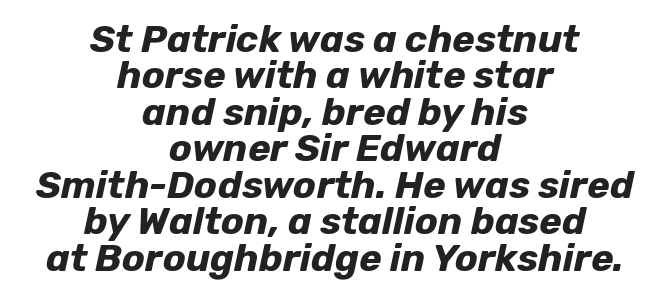
The image shows 38 px bold type, italic (leaning right); set centered, tight line spacing (0.96x), normal letter spacing, not underlined; low stroke contrast and a medium x-height.
